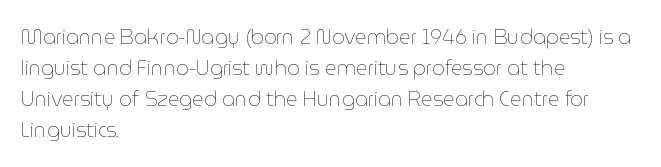
Q: Is the text bold? A: No.
Q: Is the text italic (slanted)? A: No, it is upright.
Q: Is the text underlined? A: No.
Q: How is the paragraph aligned? A: Left-aligned.
Q: Is the spacing between letters normal or unusually wide? A: Normal.
Q: Is the spacing between lines tight, normal or loose? A: Normal.
